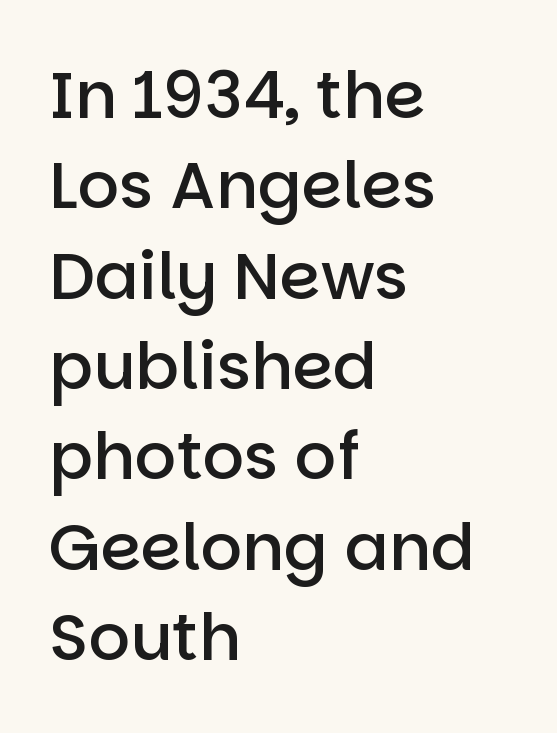
Each letter's strokes conclude bluntly, with no projecting serifs. The letters stand upright; this is a roman face. Nobody drew a line under any word here. I'd describe the lettering as semibold — firm but not a full bold. The vertical gap from one line to the next is medium.
